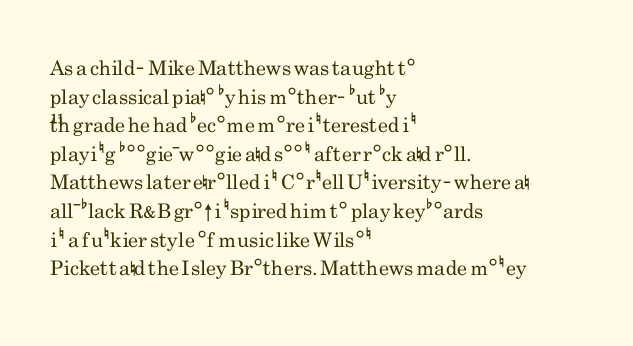
Q: Is the text bold? A: No.
Q: Is the text italic (slanted)? A: No, it is upright.
Q: Is the text underlined? A: No.
Q: How is the paragraph aligned? A: Left-aligned.
Q: Is the spacing between letters normal or unusually wide? A: Normal.
Q: Is the spacing between lines tight, normal or loose? A: Normal.
